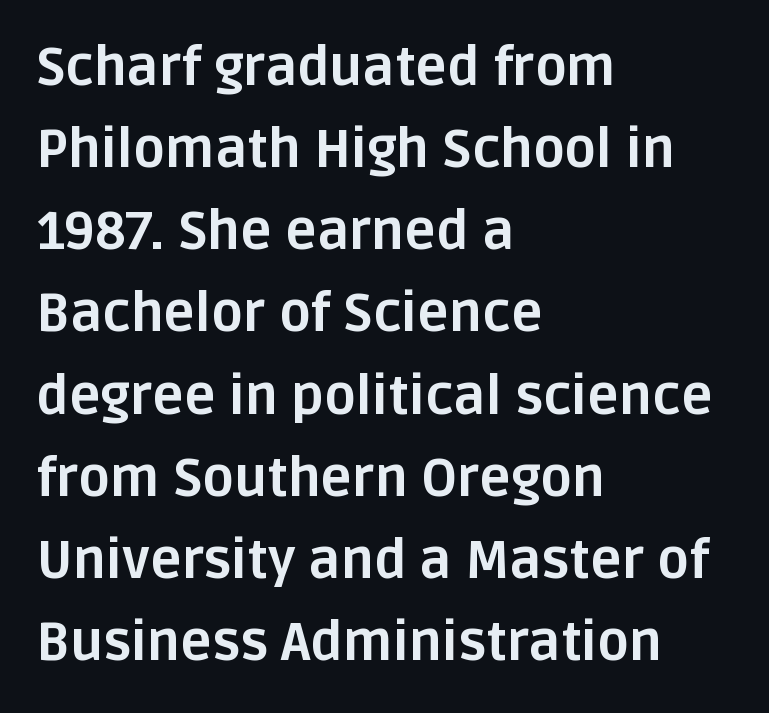
The image shows 53 px bold sans-serif type, upright; set left-aligned, normal line spacing (1.55x), normal letter spacing, not underlined; low stroke contrast and a large x-height.
